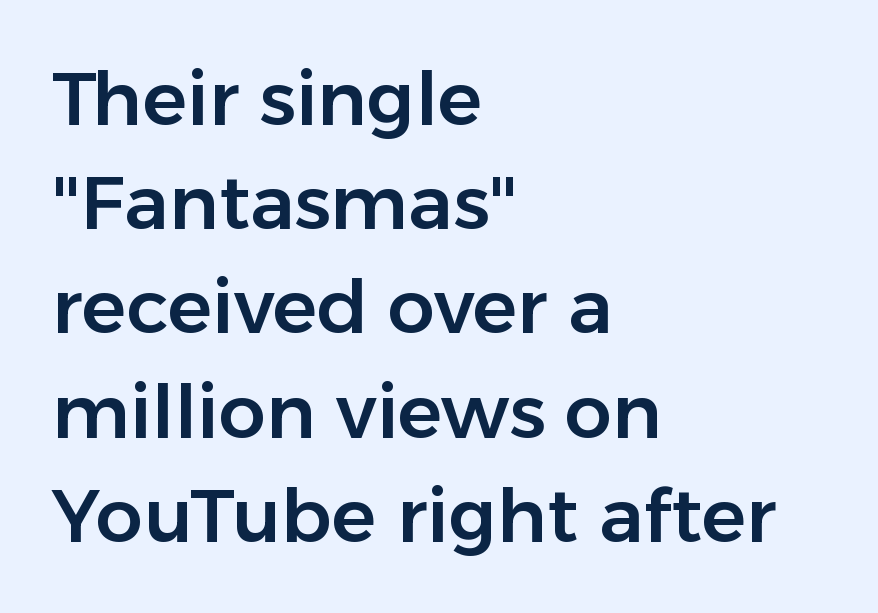
The image shows 75 px sans-serif type, upright; set left-aligned, normal line spacing (1.39x), normal letter spacing, not underlined; low stroke contrast and a medium x-height.
